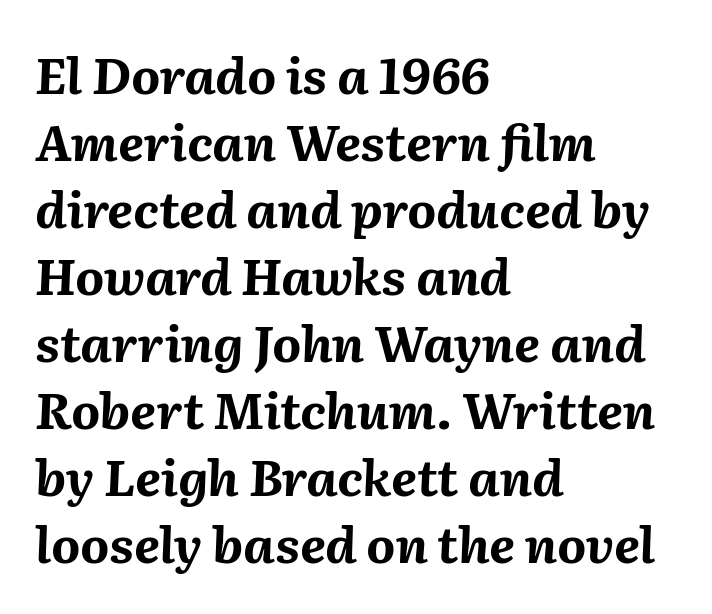
Q: Is the text bold? A: Yes.
Q: Is the text italic (slanted)? A: Yes, it leans right by about 2 degrees.
Q: Is the text underlined? A: No.
Q: How is the paragraph aligned? A: Left-aligned.
Q: Is the spacing between letters normal or unusually wide? A: Normal.
Q: Is the spacing between lines tight, normal or loose? A: Normal.
Q: Width (condensed, normal, or wide)? A: Normal.
Q: Stroke contrast? A: Medium.
Q: x-height? A: Medium.
Q: Monospaced? A: No.
